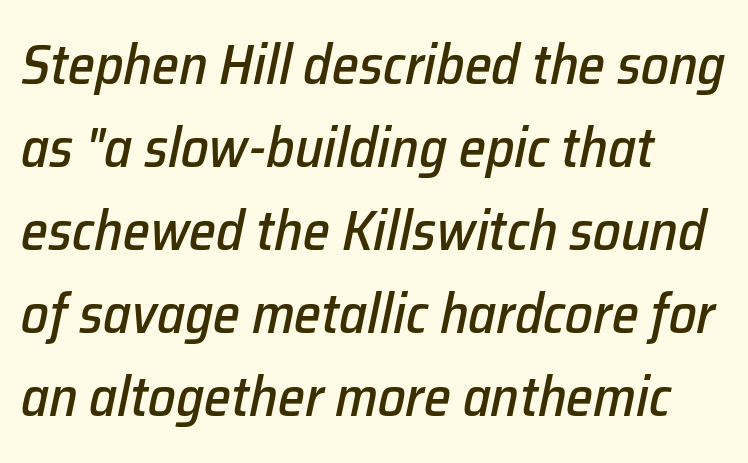
{"italic": "yes", "lean": "right", "slant_degrees": 12, "width": "normal", "stroke_contrast": "low", "x_height": "medium", "monospaced": "no", "underline": "no", "align": "left", "line_spacing": "normal", "line_spacing_ratio": 1.51, "letter_spacing": "normal", "letter_spacing_em": 0.0, "glyph_px": 55}
